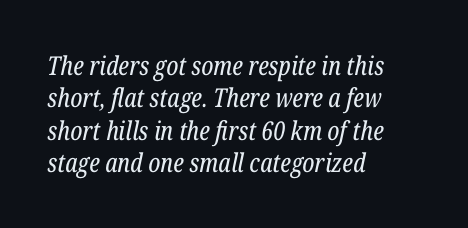
The image shows 26 px text type, italic (leaning right); set left-aligned, normal line spacing (1.25x), normal letter spacing, not underlined.
